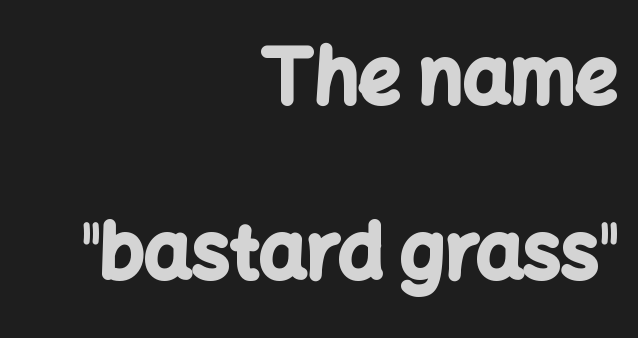
The image shows 75 px bold sans-serif type, upright; set right-aligned, loose line spacing (2.33x), normal letter spacing, not underlined; low stroke contrast and a medium x-height.
